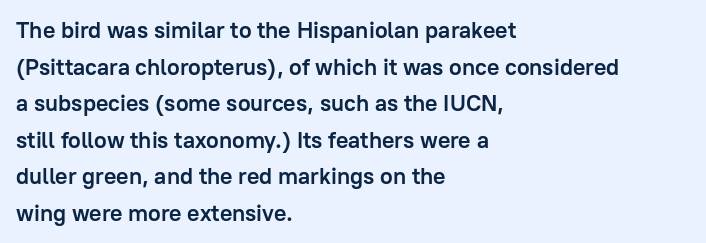
The image shows 23 px bold type, upright; set left-aligned, normal line spacing (1.59x), normal letter spacing, not underlined.
